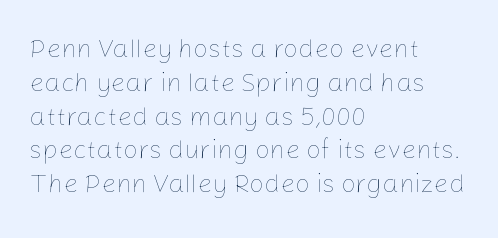
{"italic": "no", "bold": "no", "underline": "no", "align": "left", "line_spacing": "normal", "line_spacing_ratio": 1.3, "letter_spacing": "normal", "letter_spacing_em": 0.0, "glyph_px": 26}
